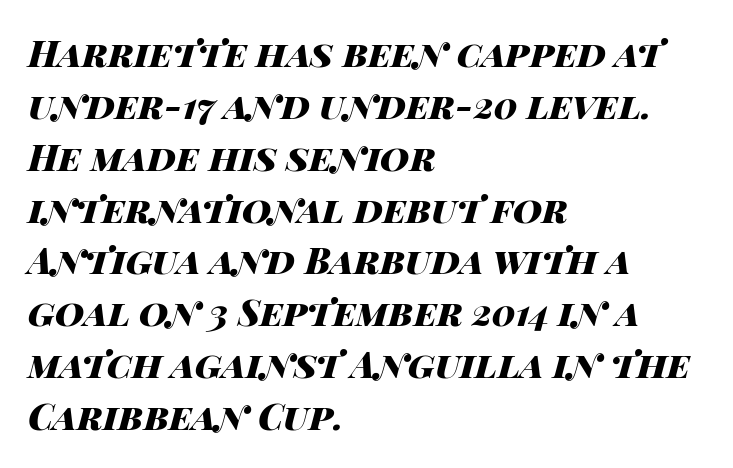
Q: Is the text bold? A: Yes.
Q: Is the text italic (slanted)? A: Yes, it leans right by about 14 degrees.
Q: Is the text underlined? A: No.
Q: How is the paragraph aligned? A: Left-aligned.
Q: Is the spacing between letters normal or unusually wide? A: Normal.
Q: Is the spacing between lines tight, normal or loose? A: Normal.
Q: Width (condensed, normal, or wide)? A: Wide.
Q: Stroke contrast? A: High.
Q: x-height? A: Large.
Q: Monospaced? A: No.
